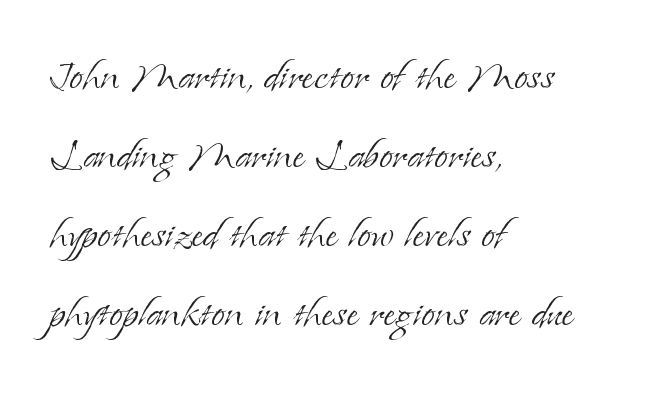
Q: Is the text bold? A: No.
Q: Is the text italic (slanted)? A: Yes.
Q: Is the typeface a serif or a sans-serif typeface? A: Serif.
Q: Is the text underlined? A: No.
Q: How is the paragraph aligned? A: Left-aligned.
Q: Is the spacing between letters normal or unusually wide? A: Normal.
Q: Is the spacing between lines tight, normal or loose? A: Normal.
Q: Width (condensed, normal, or wide)? A: Normal.
Q: Stroke contrast? A: Low.
Q: x-height? A: Small.
Q: Monospaced? A: No.
